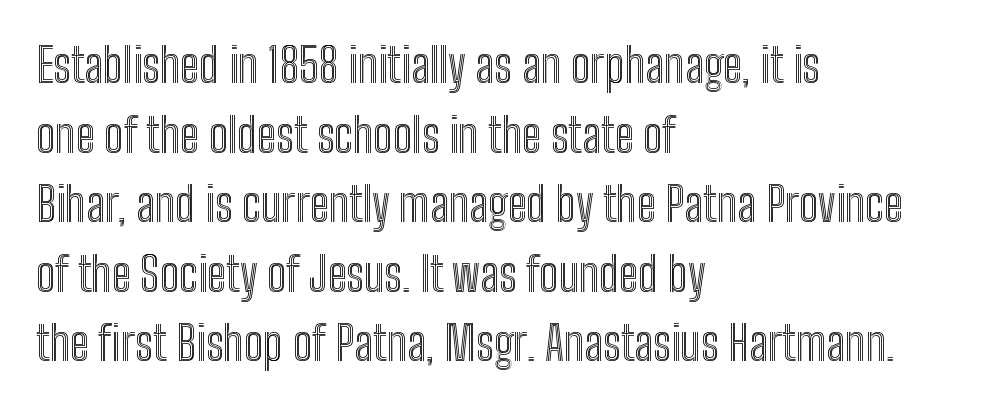
The rag falls on the right side of this text block. The glyphs are unaccompanied by any horizontal stroke below them. Posture: straight, roman, zero tilt. The line texture is even and compact thanks to regular tracking. Whoever set this chose a conventional vertical rhythm. Each letter keeps its own natural width here, so spacing adapts to shape.
